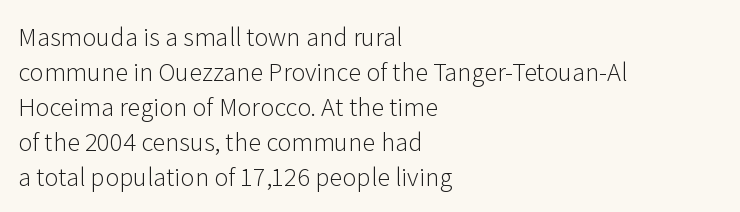
The image shows 24 px text type, upright; set left-aligned, normal line spacing (1.46x), normal letter spacing, not underlined.
